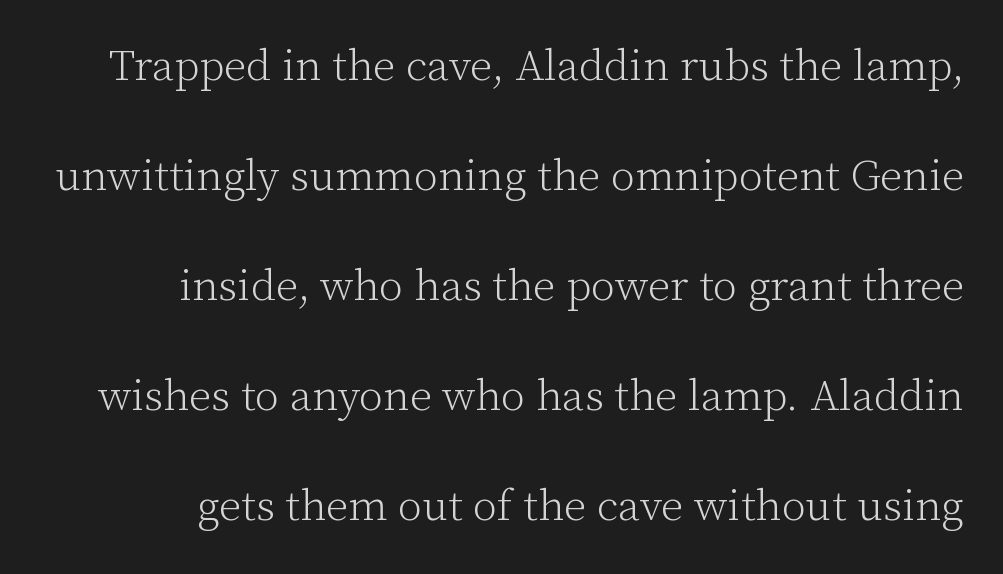
The image shows 44 px light serif type, upright; set right-aligned, loose line spacing (2.5x), normal letter spacing, not underlined; low stroke contrast and a medium x-height.
